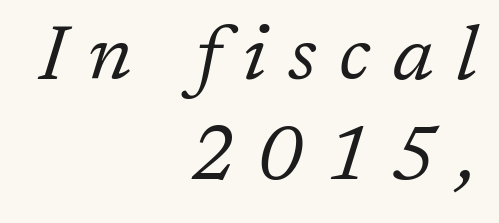
Q: Is the text bold? A: No.
Q: Is the text italic (slanted)? A: Yes, it leans right by about 17 degrees.
Q: Is the typeface a serif or a sans-serif typeface? A: Serif.
Q: Is the text underlined? A: No.
Q: How is the paragraph aligned? A: Right-aligned.
Q: Is the spacing between letters normal or unusually wide? A: Unusually wide.
Q: Is the spacing between lines tight, normal or loose? A: Normal.
Q: Width (condensed, normal, or wide)? A: Normal.
Q: Stroke contrast? A: Low.
Q: x-height? A: Medium.
Q: Monospaced? A: No.
